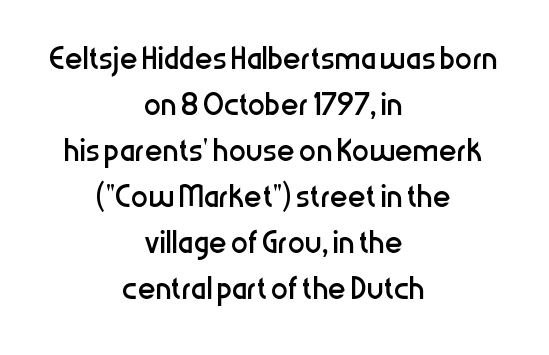
Q: Is the text bold? A: No.
Q: Is the text italic (slanted)? A: No, it is upright.
Q: Is the typeface a serif or a sans-serif typeface? A: Sans-serif.
Q: Is the text underlined? A: No.
Q: How is the paragraph aligned? A: Centered.
Q: Is the spacing between letters normal or unusually wide? A: Normal.
Q: Is the spacing between lines tight, normal or loose? A: Tight.
Q: Width (condensed, normal, or wide)? A: Condensed.
Q: Stroke contrast? A: Low.
Q: x-height? A: Medium.
Q: Monospaced? A: No.
